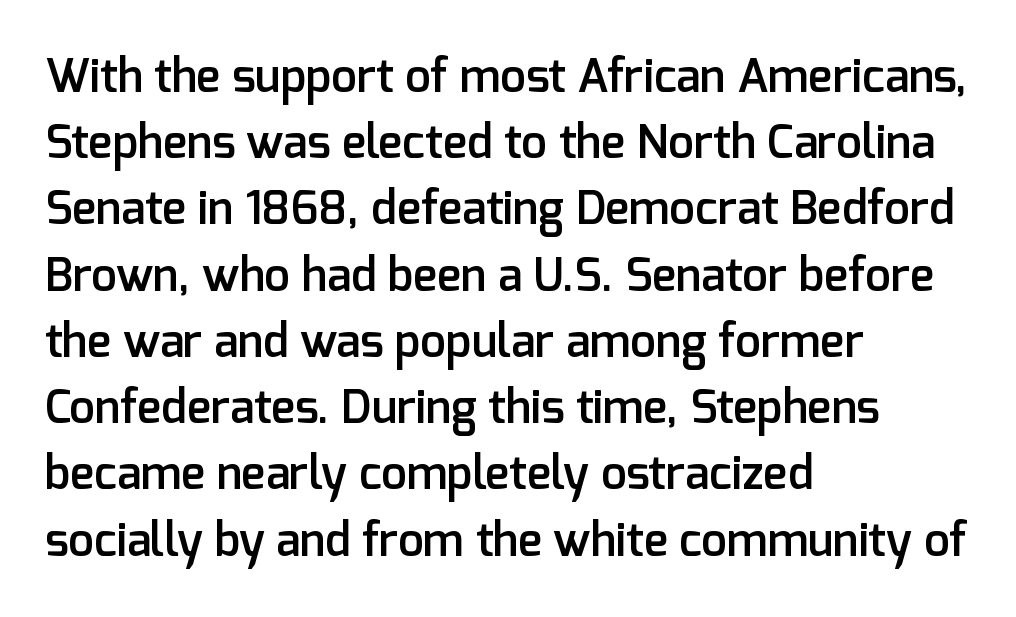
The image shows 46 px semibold sans-serif type, upright; set left-aligned, normal line spacing (1.44x), normal letter spacing, not underlined; low stroke contrast and a medium x-height.
